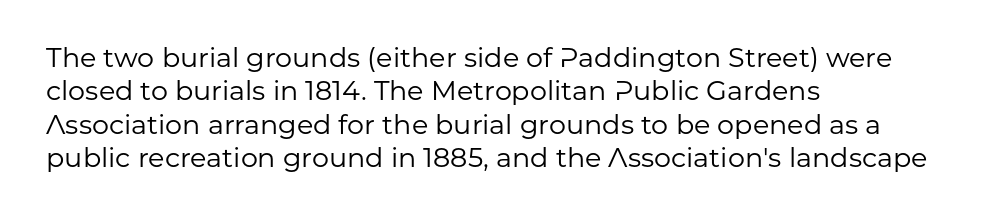
Q: Is the text bold? A: No.
Q: Is the text italic (slanted)? A: No, it is upright.
Q: Is the text underlined? A: No.
Q: How is the paragraph aligned? A: Left-aligned.
Q: Is the spacing between letters normal or unusually wide? A: Normal.
